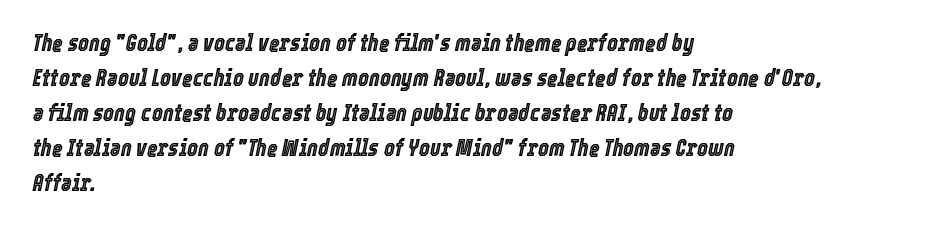
Q: Is the text italic (slanted)? A: Yes, it leans right by about 12 degrees.
Q: Is the text underlined? A: No.
Q: How is the paragraph aligned? A: Left-aligned.
Q: Is the spacing between letters normal or unusually wide? A: Normal.
Q: Is the spacing between lines tight, normal or loose? A: Normal.
